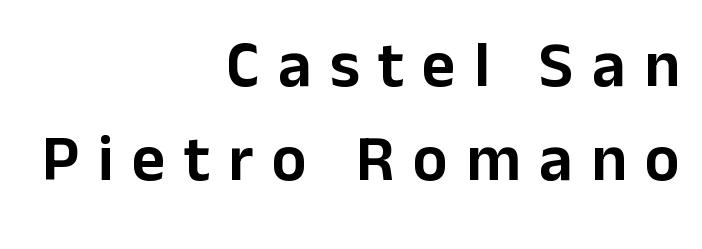
The type is letterspaced generously, with wide tracking. The typography opts for an upright posture over an oblique one. Proportional: the letters do not fall into vertical columns. Line ends are locked; line starts wander.
